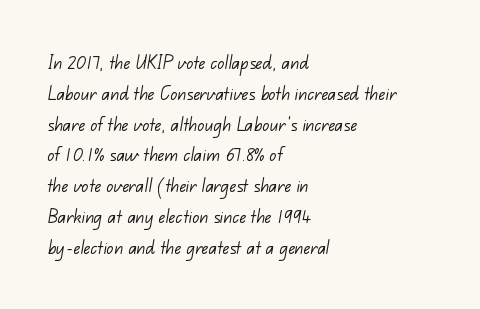
Q: Is the text bold? A: No.
Q: Is the text underlined? A: No.
Q: How is the paragraph aligned? A: Left-aligned.
Q: Is the spacing between letters normal or unusually wide? A: Normal.
Q: Is the spacing between lines tight, normal or loose? A: Normal.
